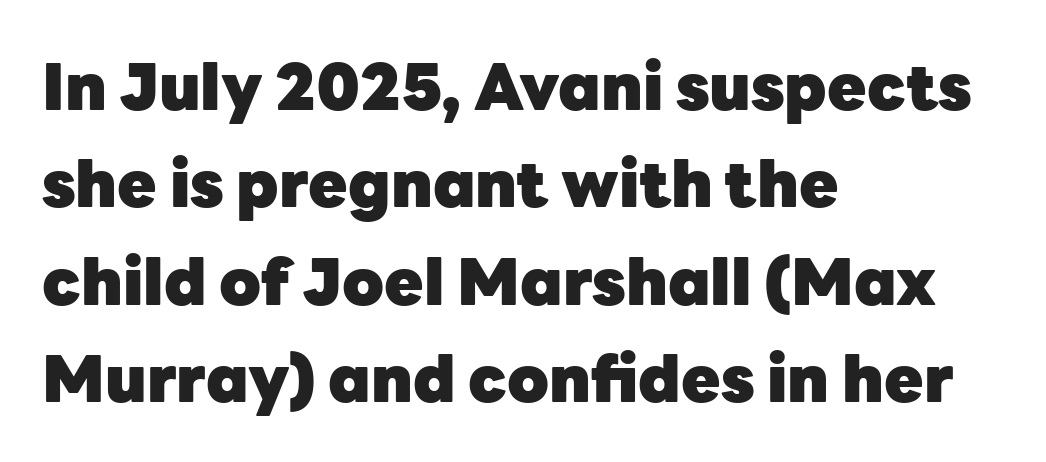
The image shows 64 px heavy sans-serif type, upright; set left-aligned, normal line spacing (1.52x), normal letter spacing, not underlined; low stroke contrast and a medium x-height.
